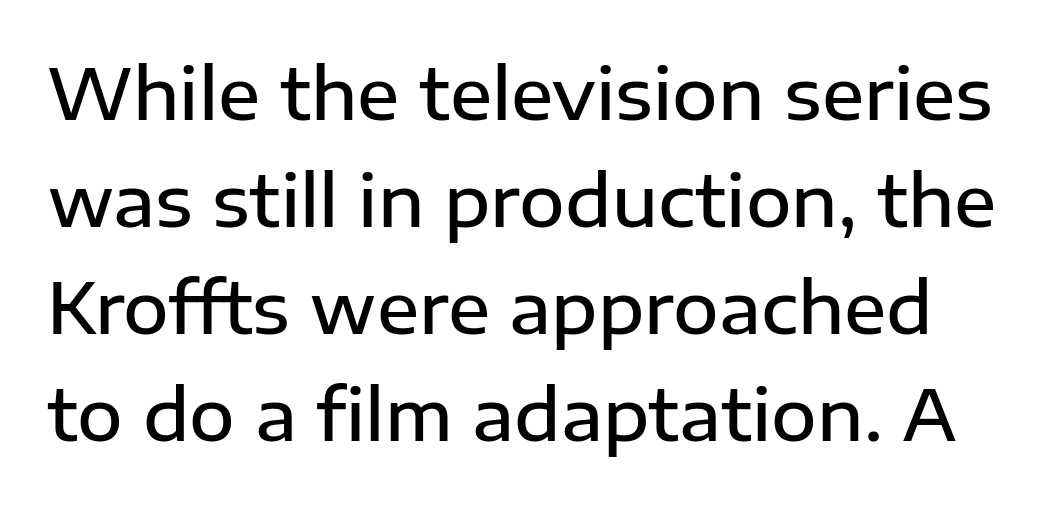
Horizontal bands of white between lines are of average thickness. Short note: letters normally spaced. Notice the strokes are somewhat thickened but not fully heavy: this is a semibold. You can tell from the bare stems that sans-serif type was used.
